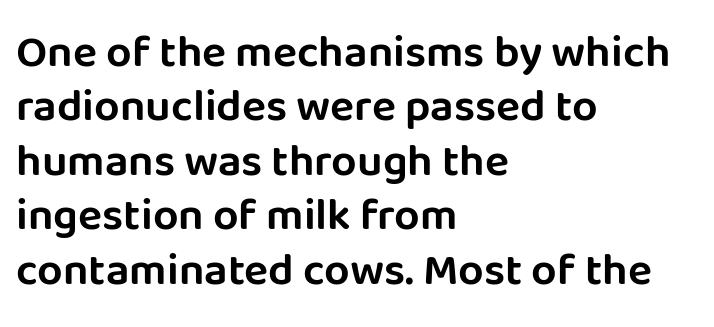
Q: Is the text italic (slanted)? A: No, it is upright.
Q: Is the typeface a serif or a sans-serif typeface? A: Sans-serif.
Q: Is the text underlined? A: No.
Q: How is the paragraph aligned? A: Left-aligned.
Q: Is the spacing between letters normal or unusually wide? A: Normal.
Q: Width (condensed, normal, or wide)? A: Normal.
Q: Stroke contrast? A: Low.
Q: x-height? A: Large.
Q: Monospaced? A: No.
